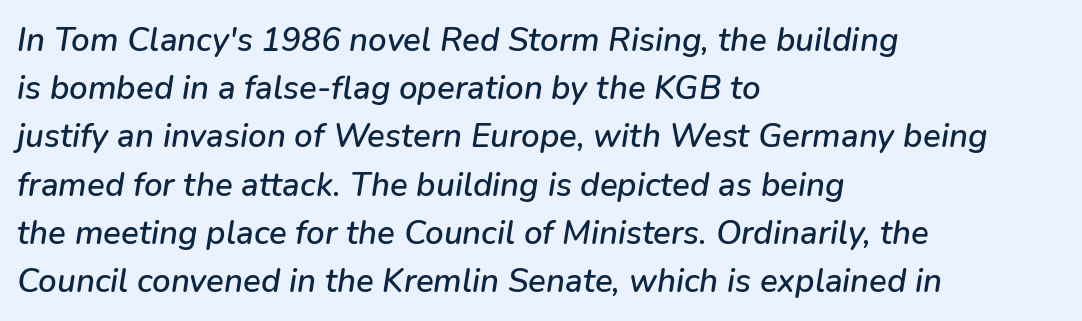
Quick note: italic. Normally led — the rows are evenly, conventionally spaced. A typesetter would call this proportional, since set widths differ per character. Letter spacing: default. Any mark beneath the type? The region is blank. Compared with a centered layout, this one pins lines to the left instead.
